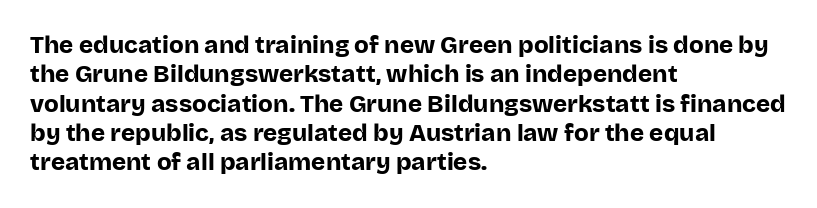
The image shows 24 px bold type, upright; set left-aligned, line spacing 1.22x, normal letter spacing, not underlined.
